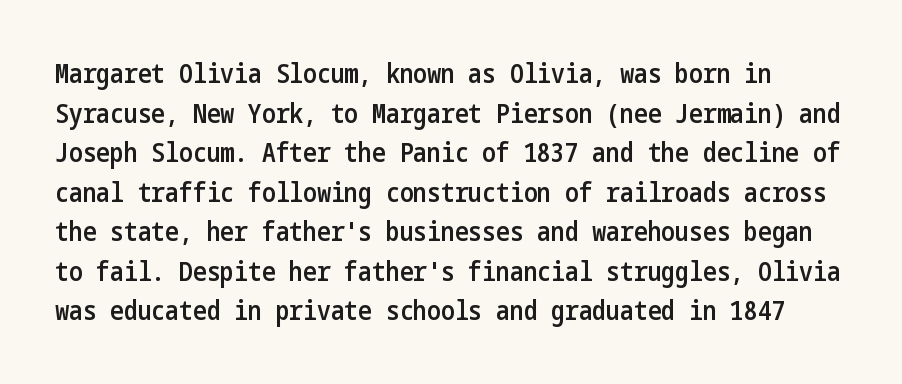
{"italic": "no", "bold": "semi", "underline": "no", "line_spacing": "normal", "line_spacing_ratio": 1.52, "letter_spacing": "normal", "letter_spacing_em": 0.0, "glyph_px": 26}
